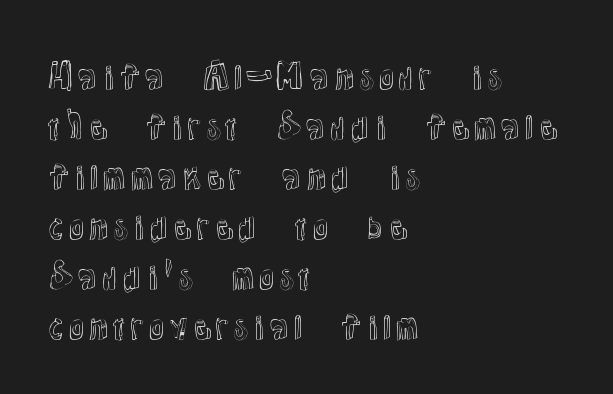
How are the letters spaced? Ordinarily, with no added tracking. Summary of vertical rhythm: regular, with standard interline spacing. The passage shown is typed in a proportional face where columns would drift. A roman cut, with each character standing at attention. Letters rest on an invisible, unmarked baseline. All the whitespace from short lines collects on the right.
